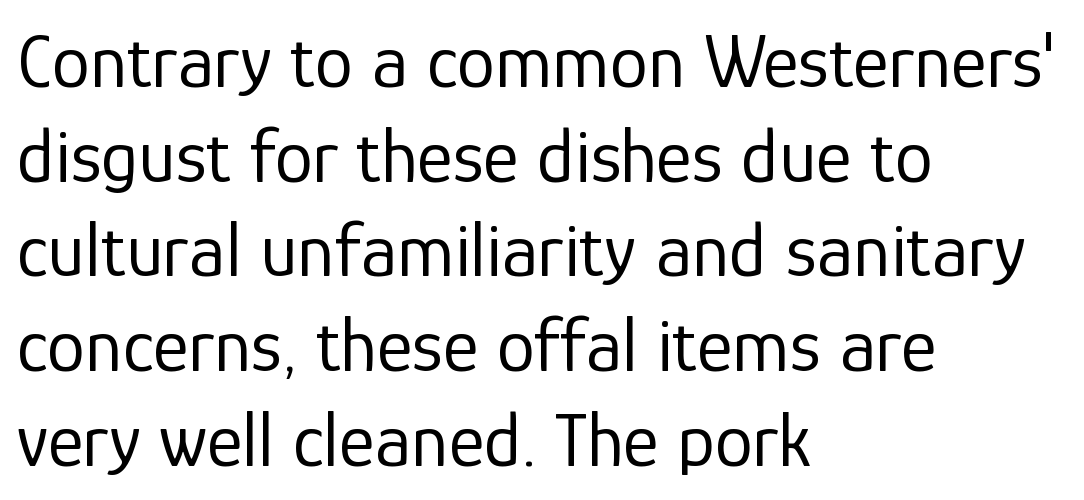
Caption: standard tracking, unaltered. Do the letters lean? They stand straight. The face used here is proportionally spaced, like ordinary book or web type. This reads as an unemphasized weight, regular at the heaviest. Font category for this specimen: sans-serif. Type without underlining.
